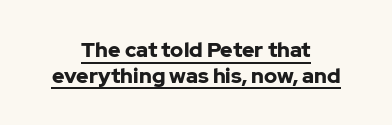
{"italic": "no", "bold": "yes", "underline": "yes", "align": "center", "line_spacing_ratio": 1.22, "letter_spacing": "normal", "letter_spacing_em": 0.0, "glyph_px": 21}
